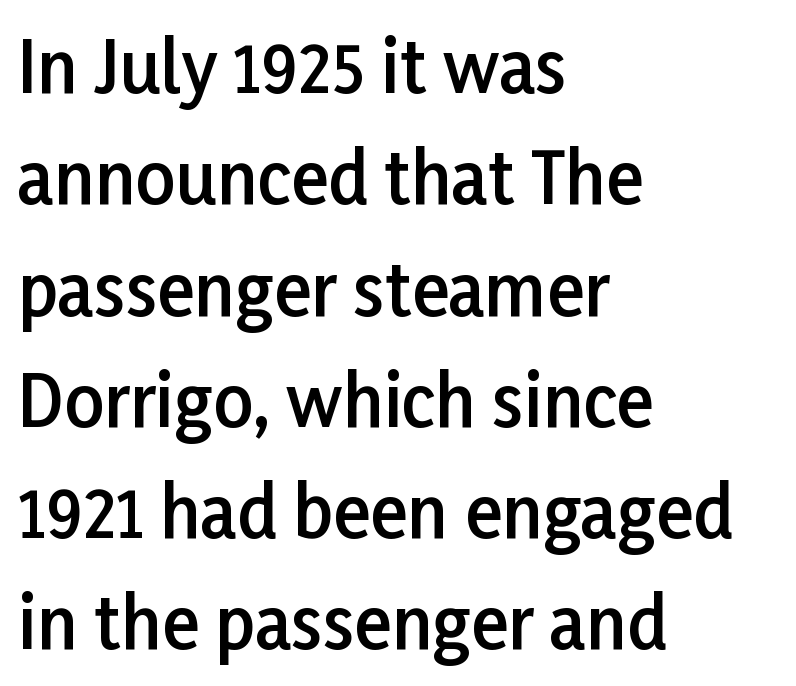
The image shows 70 px semibold sans-serif type, upright; set left-aligned, normal line spacing (1.59x), normal letter spacing, not underlined; low stroke contrast and a medium x-height.
